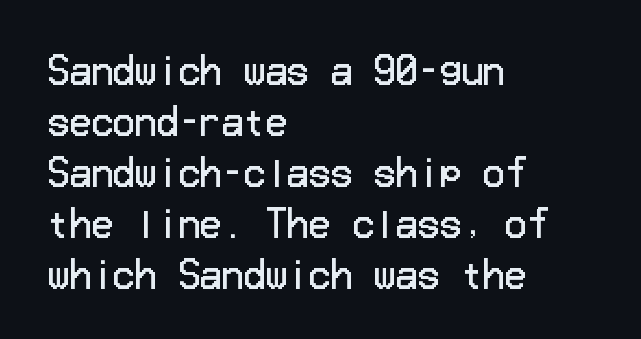
Q: Is the text bold? A: No.
Q: Is the text italic (slanted)? A: No, it is upright.
Q: Is the typeface a serif or a sans-serif typeface? A: Sans-serif.
Q: Is the text underlined? A: No.
Q: How is the paragraph aligned? A: Left-aligned.
Q: Is the spacing between letters normal or unusually wide? A: Normal.
Q: Is the spacing between lines tight, normal or loose? A: Normal.
Q: Width (condensed, normal, or wide)? A: Normal.
Q: Stroke contrast? A: Low.
Q: x-height? A: Medium.
